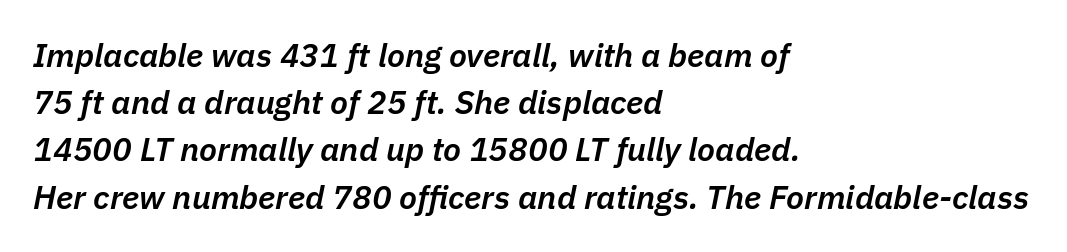
Nobody touched the tracking dial on this one. Tall strokes in this sample are angled rather than plumb. Look at the stroke-to-counter ratio: somewhat heavy, a semibold. The lines are quadded left. This block has exactly the height ordinary leading produces. Here the designer chose a conventional face with non-uniform glyph widths.
